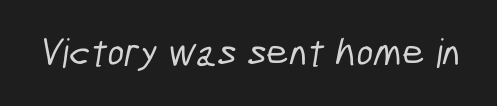
Q: Is the typeface a serif or a sans-serif typeface? A: Sans-serif.
Q: Is the text underlined? A: No.
Q: Is the spacing between letters normal or unusually wide? A: Normal.
Q: Width (condensed, normal, or wide)? A: Condensed.
Q: Stroke contrast? A: Low.
Q: x-height? A: Medium.
Q: Monospaced? A: No.
